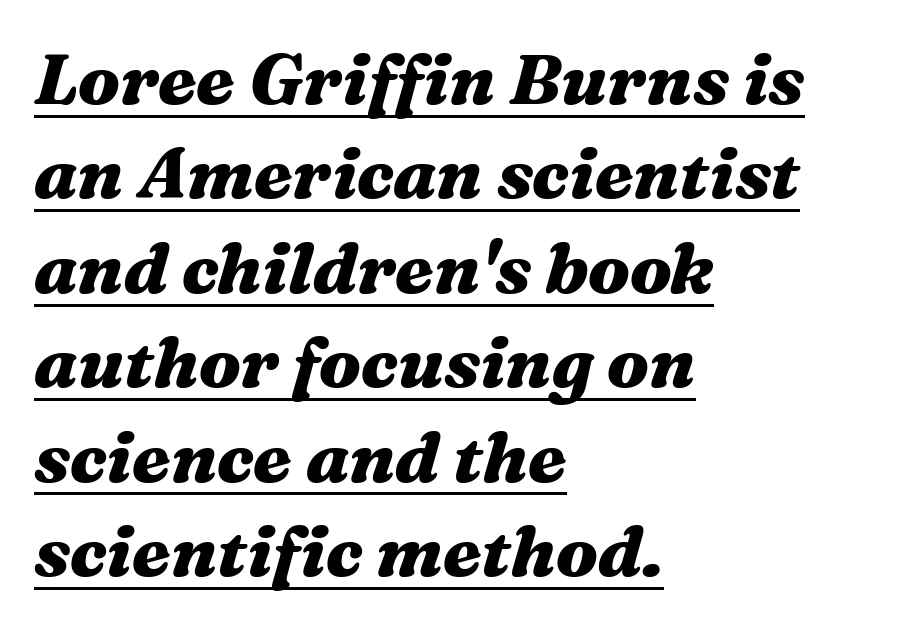
{"italic": "yes", "lean": "right", "slant_degrees": 16, "bold": "yes", "weight": "heavy", "width": "wide", "stroke_contrast": "medium", "x_height": "medium", "monospaced": "no", "underline": "yes", "align": "left", "line_spacing": "normal", "line_spacing_ratio": 1.33, "letter_spacing": "normal", "letter_spacing_em": 0.0, "glyph_px": 71}
